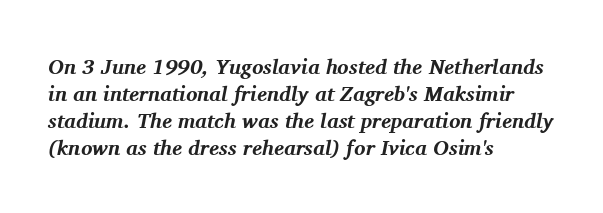
Q: Is the text bold? A: Yes.
Q: Is the text italic (slanted)? A: Yes, it leans right by about 11 degrees.
Q: Is the text underlined? A: No.
Q: How is the paragraph aligned? A: Left-aligned.
Q: Is the spacing between letters normal or unusually wide? A: Normal.
Q: Is the spacing between lines tight, normal or loose? A: Normal.
